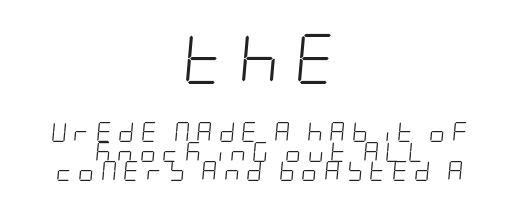
The image shows 50 px light, condensed type, italic (leaning right); set centered, tight line spacing (0.97x), unusually wide letter spacing (+0.31 em), not underlined; the first (top) block is 2.5x larger; low stroke contrast and a large x-height.
